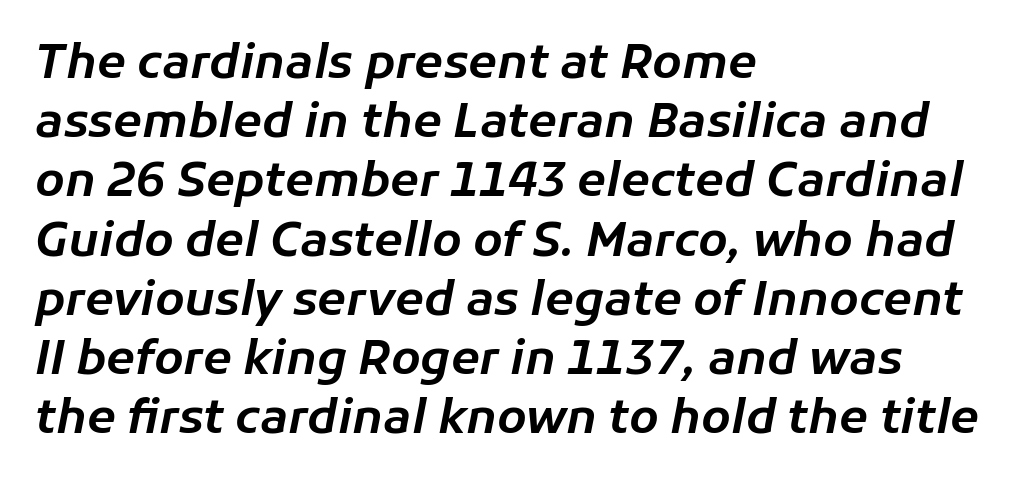
{"italic": "yes", "lean": "right", "slant_degrees": 11, "width": "normal", "stroke_contrast": "low", "x_height": "medium", "monospaced": "no", "underline": "no", "align": "left", "line_spacing": "normal", "line_spacing_ratio": 1.26, "letter_spacing": "normal", "letter_spacing_em": 0.0, "glyph_px": 47}
